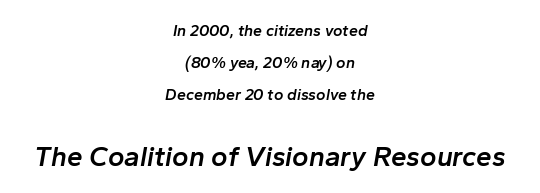
Visually the block forms a symmetrical silhouette, jagged on both flanks. Varying glyph widths throughout — classic text-font behaviour. Widely set lines give the paragraph a tall, airy silhouette. The characters look somewhat weighty, a semibold short of true bold. Caption: standard tracking, unaltered.
